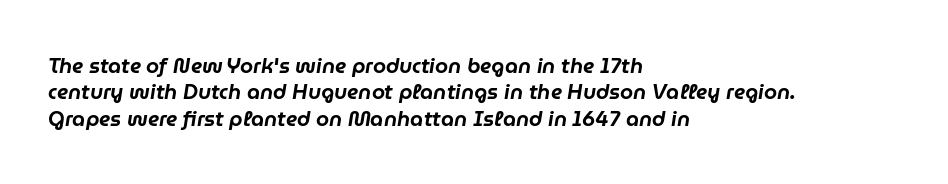
The image shows 21 px text type, italic (leaning right); set left-aligned, normal line spacing (1.26x), normal letter spacing, not underlined.
